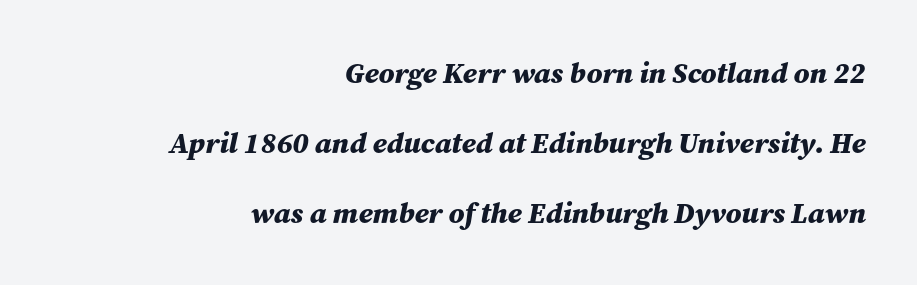
Horizontal bands of white between lines are thick stripes. The area under the type is left untouched. Notice how the stems are inclined rather than vertical — that's the hallmark of italics. There is no visible air inserted between adjacent glyphs. Reading down the block, your eye finds every line finishing at a fixed right position. This sample has the flowing, uneven cadence of proportional lettering.
